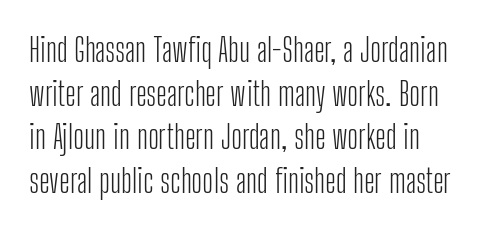
Q: Is the text bold? A: No.
Q: Is the text italic (slanted)? A: No, it is upright.
Q: Is the typeface a serif or a sans-serif typeface? A: Sans-serif.
Q: Is the text underlined? A: No.
Q: Is the spacing between letters normal or unusually wide? A: Normal.
Q: Is the spacing between lines tight, normal or loose? A: Normal.
Q: Width (condensed, normal, or wide)? A: Condensed.
Q: Stroke contrast? A: Low.
Q: x-height? A: Medium.
Q: Monospaced? A: No.
